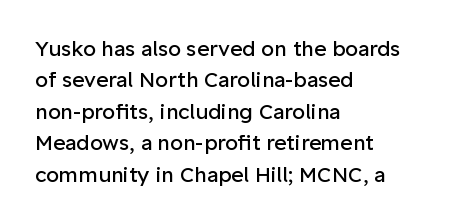
Each row of text sits above clean, open space. Italic? Not at all — the glyphs are vertical. Typeset ragged right — the left edge is the straight one. Each word holds together tightly as a unit, with standard inter-letter gaps. Interline gaps are of average width in this sample.
